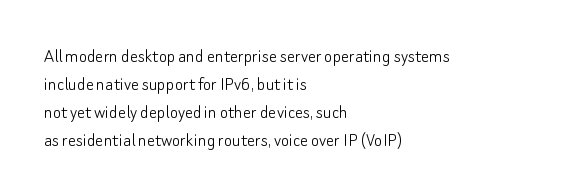
{"italic": "no", "bold": "no", "underline": "no", "align": "left", "line_spacing": "normal", "line_spacing_ratio": 1.4, "letter_spacing": "normal", "letter_spacing_em": 0.0, "glyph_px": 20}
